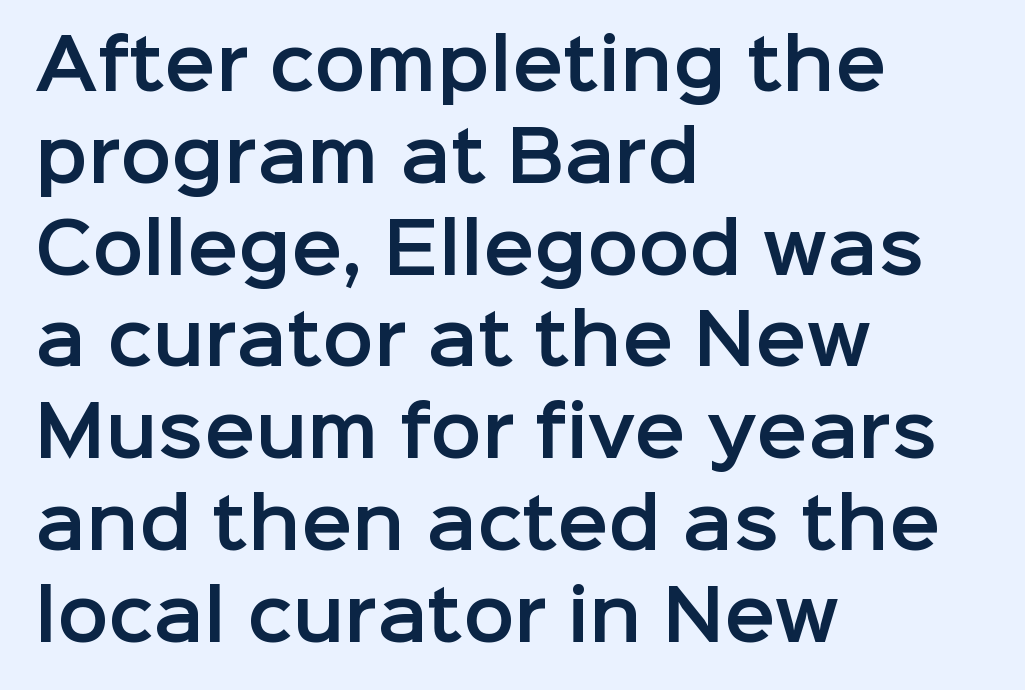
Q: Is the text italic (slanted)? A: No, it is upright.
Q: Is the typeface a serif or a sans-serif typeface? A: Sans-serif.
Q: Is the text underlined? A: No.
Q: How is the paragraph aligned? A: Left-aligned.
Q: Is the spacing between letters normal or unusually wide? A: Normal.
Q: Is the spacing between lines tight, normal or loose? A: Normal.
Q: Width (condensed, normal, or wide)? A: Normal.
Q: Stroke contrast? A: Low.
Q: x-height? A: Medium.
Q: Monospaced? A: No.
